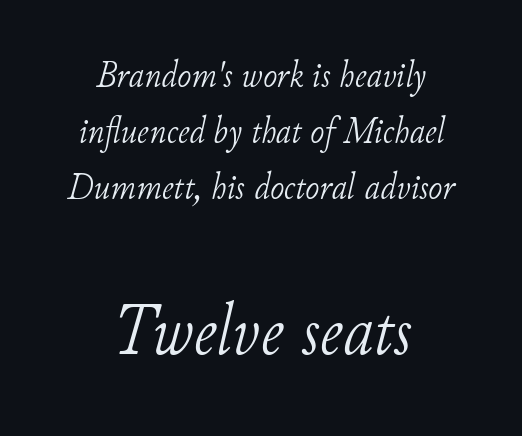
The image shows 75 px light serif type, italic (leaning right); set centered, normal line spacing (1.48x), normal letter spacing, not underlined; the second (bottom) block is 1.97x larger; low stroke contrast and a small x-height.
